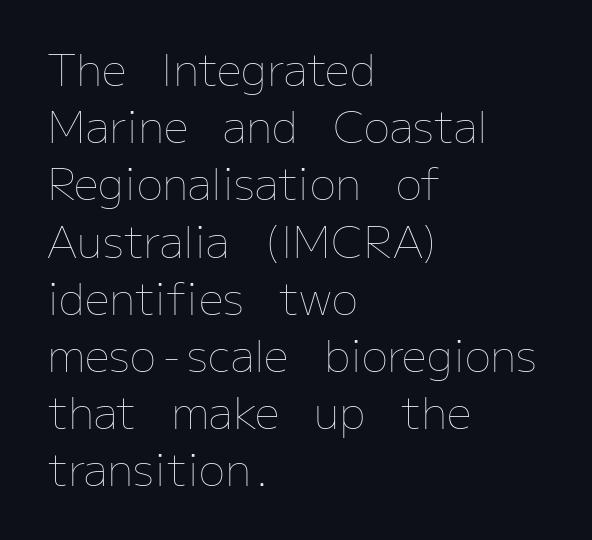
{"italic": "no", "bold": "no", "weight": "thin", "width": "normal", "stroke_contrast": "low", "x_height": "medium", "monospaced": "no", "underline": "no", "align": "left", "line_spacing": "normal", "line_spacing_ratio": 1.3, "letter_spacing": "normal", "letter_spacing_em": 0.0, "glyph_px": 44}
